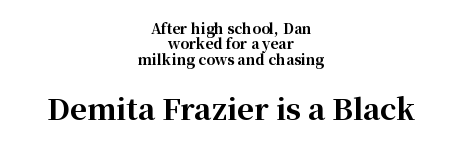
Q: Is the text bold? A: Yes.
Q: Is the text italic (slanted)? A: No, it is upright.
Q: Is the typeface a serif or a sans-serif typeface? A: Serif.
Q: Is the text underlined? A: No.
Q: How is the paragraph aligned? A: Centered.
Q: Is the spacing between letters normal or unusually wide? A: Normal.
Q: Is the spacing between lines tight, normal or loose? A: Tight.
Q: Which block of text is set in a larger size, the first (top) or the second (bottom)? A: The second (bottom) one.
Q: Width (condensed, normal, or wide)? A: Normal.
Q: Stroke contrast? A: High.
Q: x-height? A: Medium.
Q: Monospaced? A: No.
